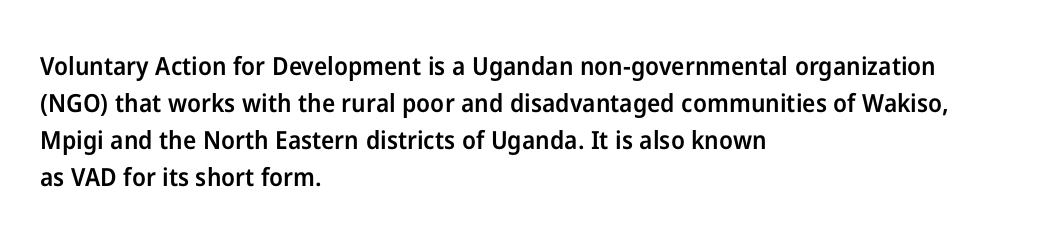
Posture: upright roman. The string is rendered with underlining switched off. Layout note: lines flush left. The line texture is even and compact thanks to regular tracking.
